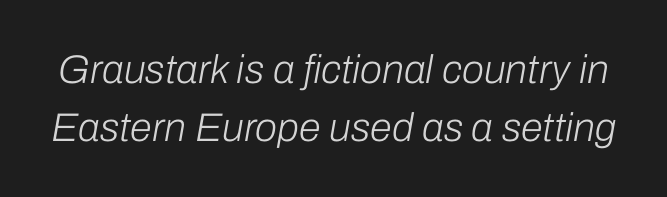
The horizontal fit of the characters is conventional and even. Quick note: italic. The baseline area is clear. Weight: in the light-to-regular range. Is there much room between lines? A standard amount, neither cramped nor airy.
